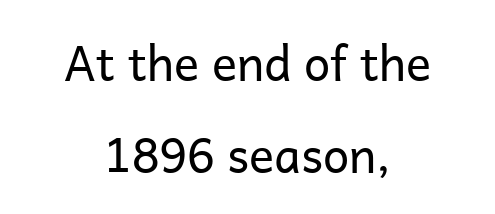
Tracking value appears to be zero — textbook default spacing. The designer dialed line spacing up above the default. Heft: none added — not bold. Look at the bottom of the vertical strokes: they stop flat, with no serifs.
